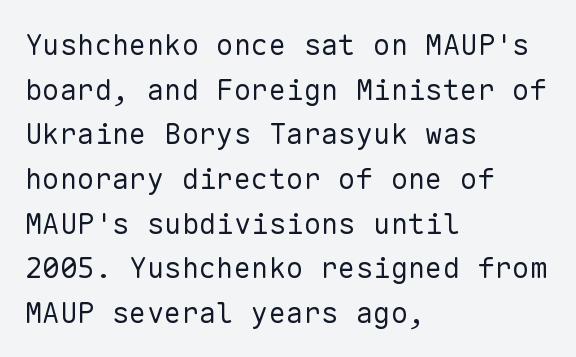
{"serif": "no", "italic": "no", "bold": "no", "weight": "regular", "width": "normal", "stroke_contrast": "low", "x_height": "medium", "monospaced": "yes", "underline": "no", "align": "left", "line_spacing": "normal", "line_spacing_ratio": 1.54, "letter_spacing": "normal", "letter_spacing_em": 0.0, "glyph_px": 29}
